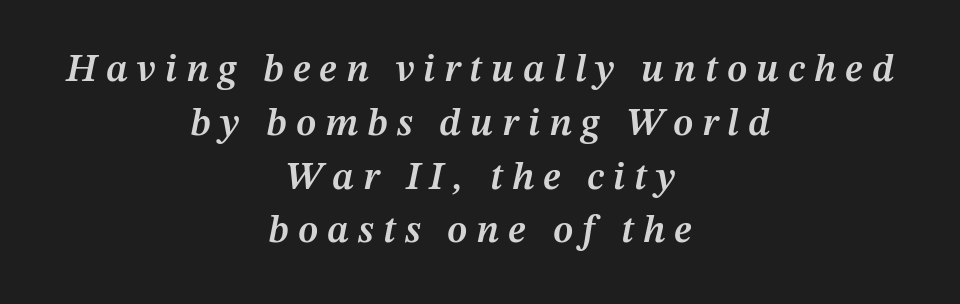
Tall strokes in this sample are angled rather than plumb. If you folded the block vertically in half, each line would mirror itself in length. Tracking value appears strongly positive — letters spread wide. These lines carry some extra weight — a demibold, not a full bold. The baseline area is clear.
